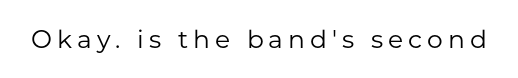
The image shows 25 px text type, upright; set unusually wide letter spacing (+0.2 em), not underlined.
